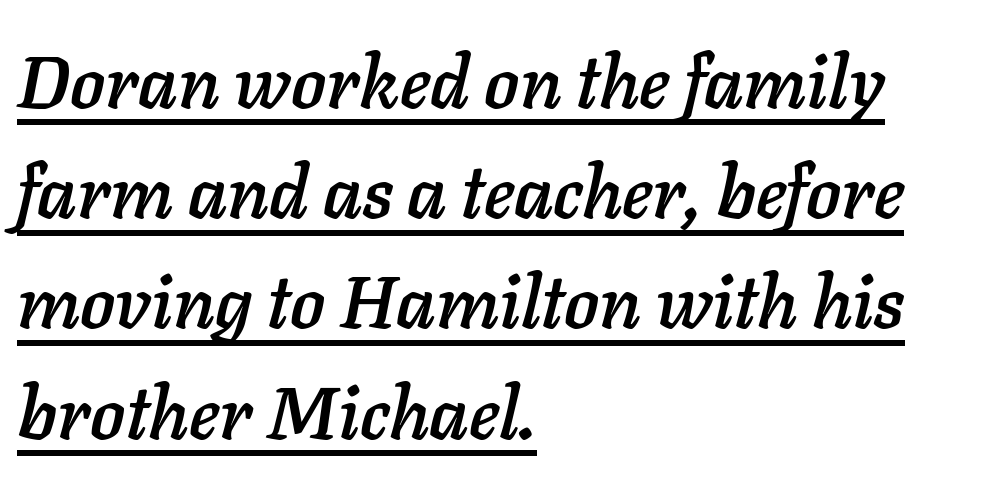
Q: Is the text italic (slanted)? A: Yes, it leans right by about 11 degrees.
Q: Is the text underlined? A: Yes.
Q: How is the paragraph aligned? A: Left-aligned.
Q: Is the spacing between letters normal or unusually wide? A: Normal.
Q: Is the spacing between lines tight, normal or loose? A: Normal.
Q: Width (condensed, normal, or wide)? A: Normal.
Q: Stroke contrast? A: Low.
Q: x-height? A: Medium.
Q: Monospaced? A: No.
